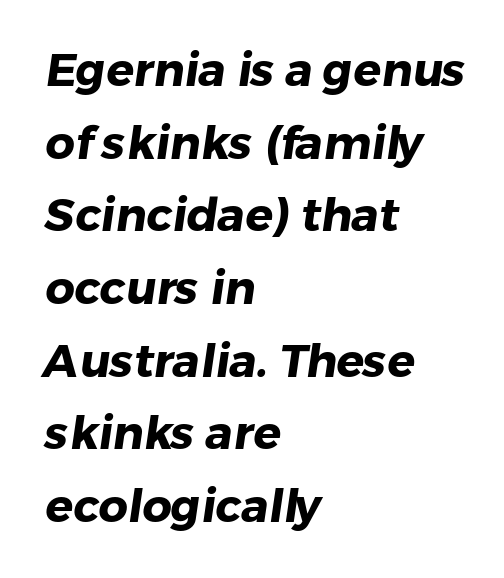
{"serif": "no", "bold": "yes", "weight": "heavy", "width": "normal", "stroke_contrast": "low", "x_height": "medium", "monospaced": "no", "underline": "no", "align": "left", "line_spacing": "normal", "line_spacing_ratio": 1.58, "letter_spacing": "normal", "letter_spacing_em": 0.0, "glyph_px": 46}
